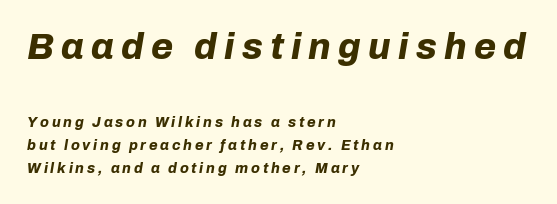
Q: Is the text bold? A: Yes.
Q: Is the text italic (slanted)? A: Yes, it leans right by about 10 degrees.
Q: Is the text underlined? A: No.
Q: How is the paragraph aligned? A: Left-aligned.
Q: Is the spacing between letters normal or unusually wide? A: Unusually wide.
Q: Is the spacing between lines tight, normal or loose? A: Normal.
Q: Which block of text is set in a larger size, the first (top) or the second (bottom)? A: The first (top) one.
Q: Width (condensed, normal, or wide)? A: Normal.
Q: Stroke contrast? A: Low.
Q: x-height? A: Medium.
Q: Monospaced? A: No.
